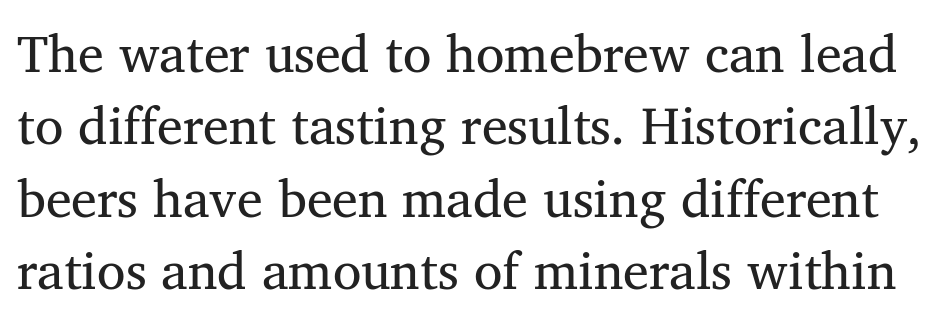
{"serif": "yes", "italic": "no", "bold": "no", "weight": "regular", "width": "normal", "stroke_contrast": "medium", "x_height": "medium", "monospaced": "no", "underline": "no", "line_spacing": "normal", "line_spacing_ratio": 1.39, "letter_spacing": "normal", "letter_spacing_em": 0.0, "glyph_px": 52}
